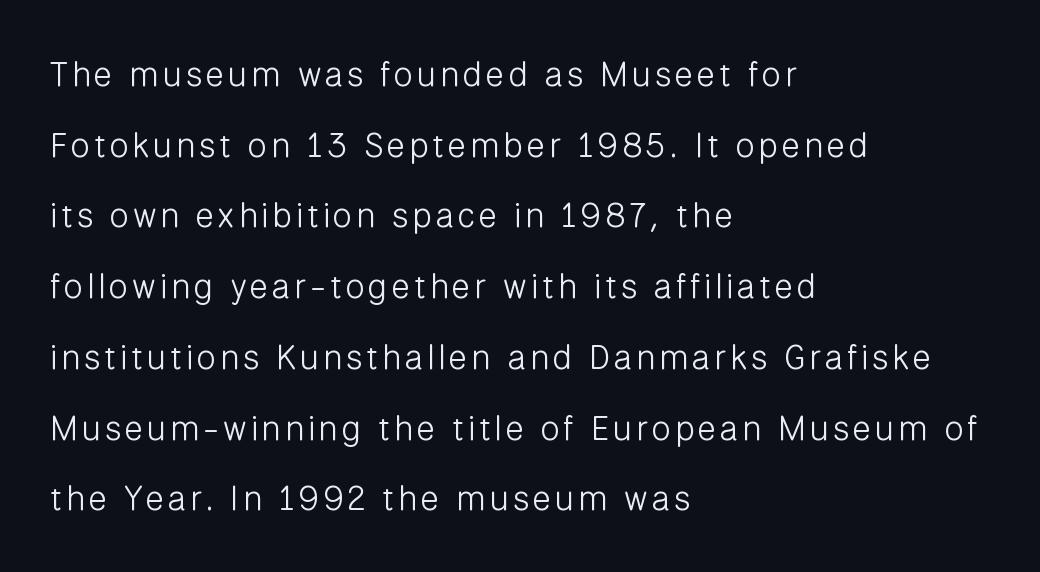
The image shows 34 px light sans-serif type, upright; set left-aligned, loose line spacing (2.08x), not underlined; low stroke contrast and a medium x-height.
